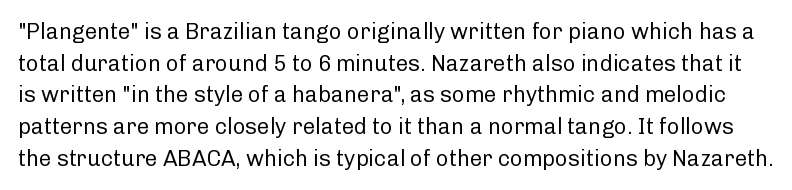
Baseline-to-baseline distance is the conventional proportion of letter height. When letters stand straight like this, we call the style roman or upright. The foot of each line stays bare and open. Is the letter spacing exaggerated? No — it looks like the ordinary default. The strokes carry an ordinary text weight at most.
